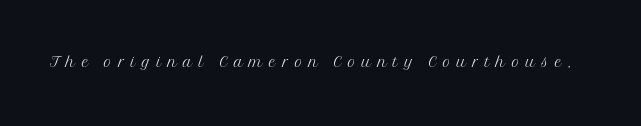
{"bold": "no", "underline": "no", "letter_spacing": "wide", "letter_spacing_em": 0.3, "glyph_px": 21}
